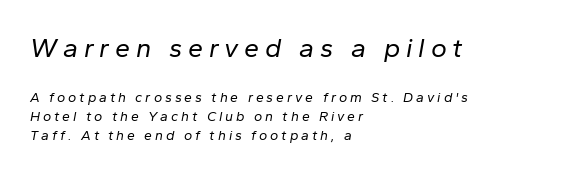
Notice how the passage keeps a crisp vertical edge on the left only. The designer gave the opening block more size than the closing block. You could only call the tracking loose — the letters float apart. The gap between lines stays unmarked. The line-height multiplier appears to be the usual default.
